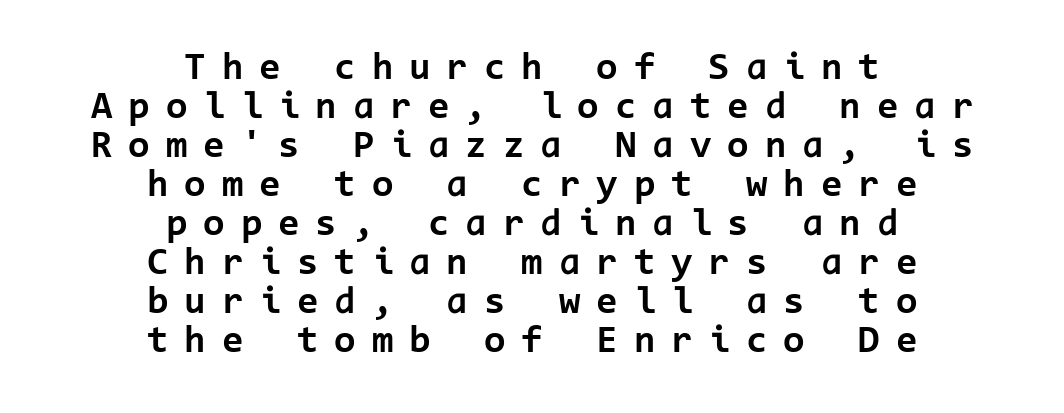
{"serif": "no", "italic": "no", "bold": "yes", "weight": "bold", "width": "normal", "stroke_contrast": "low", "x_height": "medium", "monospaced": "yes", "underline": "no", "align": "center", "line_spacing": "tight", "line_spacing_ratio": 1.0, "letter_spacing": "wide", "letter_spacing_em": 0.41, "glyph_px": 39}
